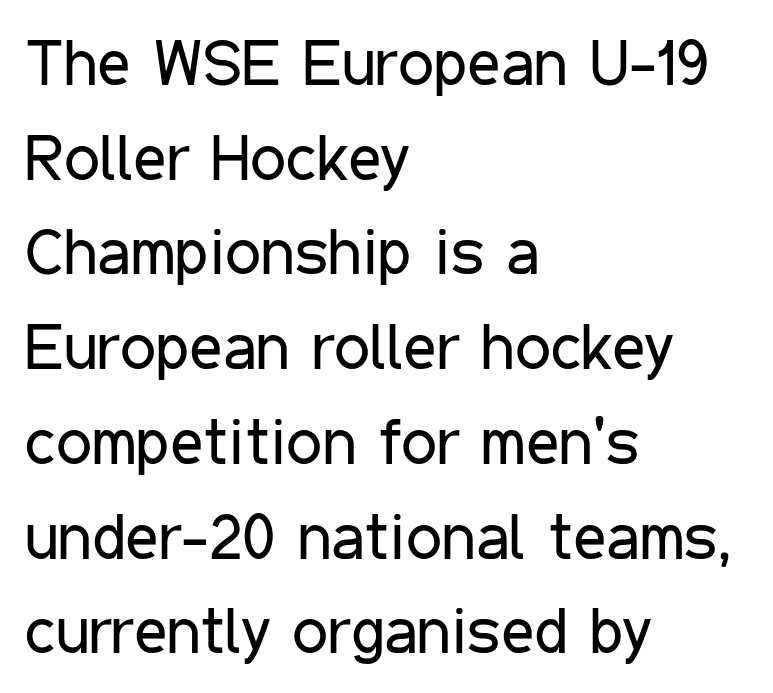
Q: Is the text bold? A: No.
Q: Is the text italic (slanted)? A: No, it is upright.
Q: Is the typeface a serif or a sans-serif typeface? A: Sans-serif.
Q: Is the text underlined? A: No.
Q: How is the paragraph aligned? A: Left-aligned.
Q: Is the spacing between letters normal or unusually wide? A: Normal.
Q: Is the spacing between lines tight, normal or loose? A: Normal.
Q: Width (condensed, normal, or wide)? A: Condensed.
Q: Stroke contrast? A: Low.
Q: x-height? A: Medium.
Q: Monospaced? A: No.
